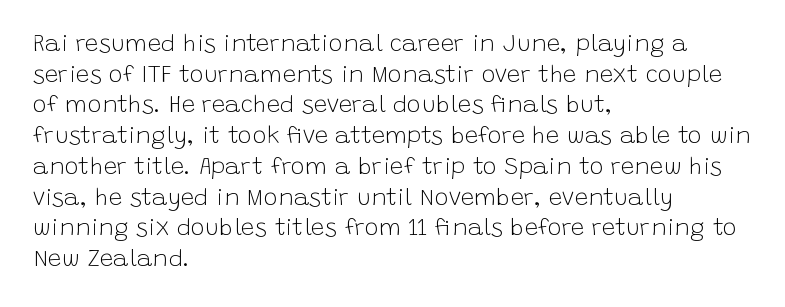
Is the type heavy? It reads as light-to-regular instead. Leftover space on each line is placed entirely after the last word. Characters follow at the spacing the type designer built in. The passage shown stacks its lines at a standard gap.
